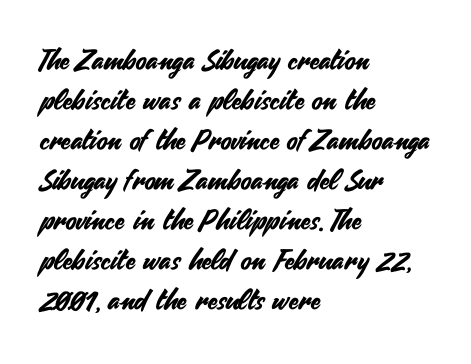
Students, observe: this is what conventionally led text looks like. Honestly, the letter spacing is just normal — you wouldn't notice it. The passage shown is typed in a proportional face where columns would drift. The font family rendered here belongs to the sans-serif group.
